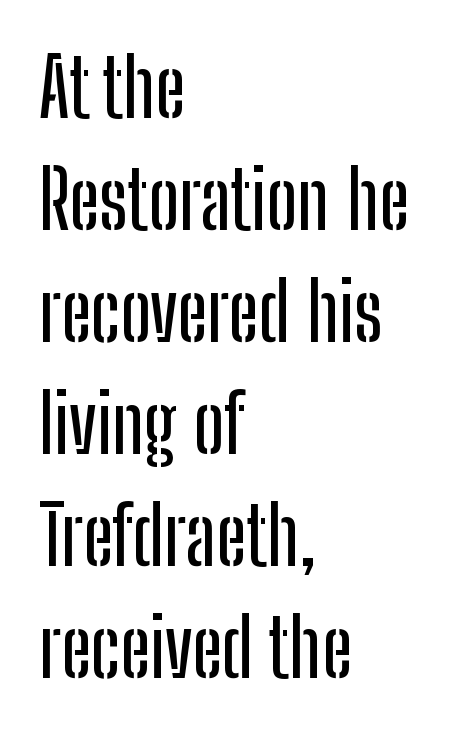
The image shows 80 px condensed sans-serif type, upright; set left-aligned, normal line spacing (1.4x), normal letter spacing, not underlined; low stroke contrast and a medium x-height.
